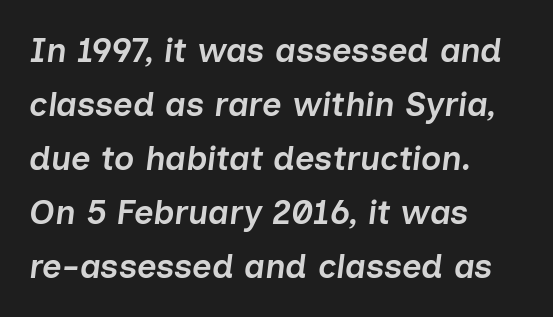
Q: Is the text bold? A: Semi-bold.
Q: Is the text italic (slanted)? A: Yes, it leans right by about 7 degrees.
Q: Is the text underlined? A: No.
Q: How is the paragraph aligned? A: Left-aligned.
Q: Is the spacing between letters normal or unusually wide? A: Normal.
Q: Is the spacing between lines tight, normal or loose? A: Normal.
Q: Width (condensed, normal, or wide)? A: Normal.
Q: Stroke contrast? A: Low.
Q: x-height? A: Medium.
Q: Monospaced? A: No.
